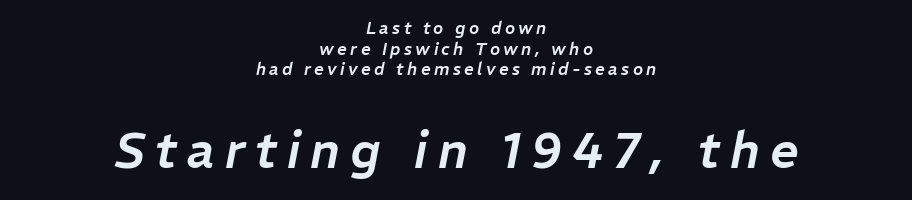
Q: Is the text italic (slanted)? A: Yes, it leans right by about 11 degrees.
Q: Is the text underlined? A: No.
Q: How is the paragraph aligned? A: Centered.
Q: Is the spacing between letters normal or unusually wide? A: Unusually wide.
Q: Which block of text is set in a larger size, the first (top) or the second (bottom)? A: The second (bottom) one.
Q: Width (condensed, normal, or wide)? A: Normal.
Q: Stroke contrast? A: Low.
Q: x-height? A: Medium.
Q: Monospaced? A: No.
